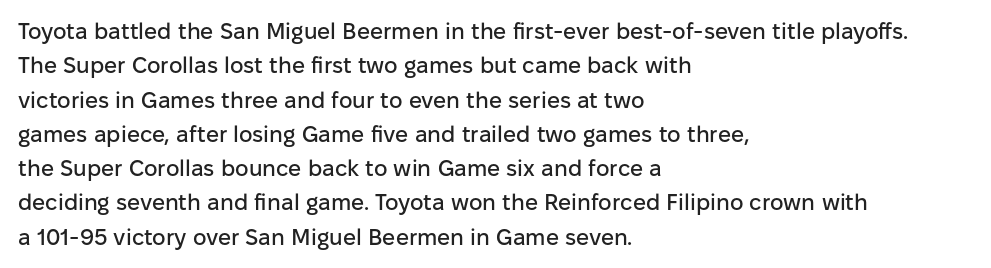
Q: Is the text italic (slanted)? A: No, it is upright.
Q: Is the text underlined? A: No.
Q: How is the paragraph aligned? A: Left-aligned.
Q: Is the spacing between letters normal or unusually wide? A: Normal.
Q: Is the spacing between lines tight, normal or loose? A: Normal.
